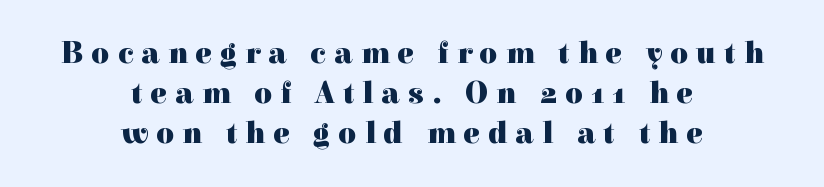
Q: Is the text bold? A: Yes.
Q: Is the text italic (slanted)? A: No, it is upright.
Q: Is the typeface a serif or a sans-serif typeface? A: Serif.
Q: Is the text underlined? A: No.
Q: How is the paragraph aligned? A: Centered.
Q: Is the spacing between letters normal or unusually wide? A: Unusually wide.
Q: Is the spacing between lines tight, normal or loose? A: Normal.
Q: Width (condensed, normal, or wide)? A: Normal.
Q: x-height? A: Medium.
Q: Monospaced? A: No.
